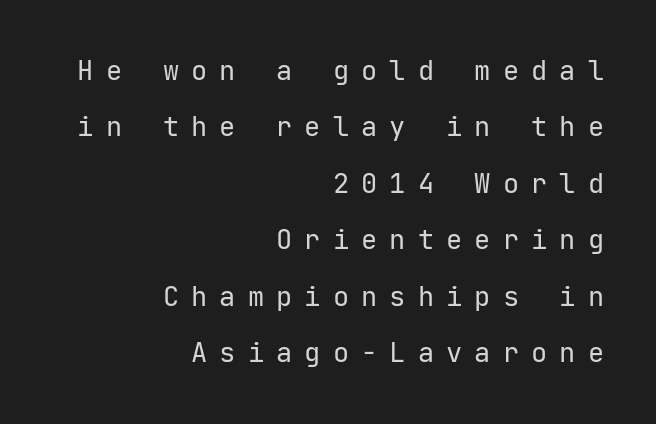
{"italic": "no", "bold": "no", "underline": "no", "align": "right", "line_spacing": "loose", "line_spacing_ratio": 2.09, "letter_spacing": "wide", "letter_spacing_em": 0.45, "glyph_px": 27}
